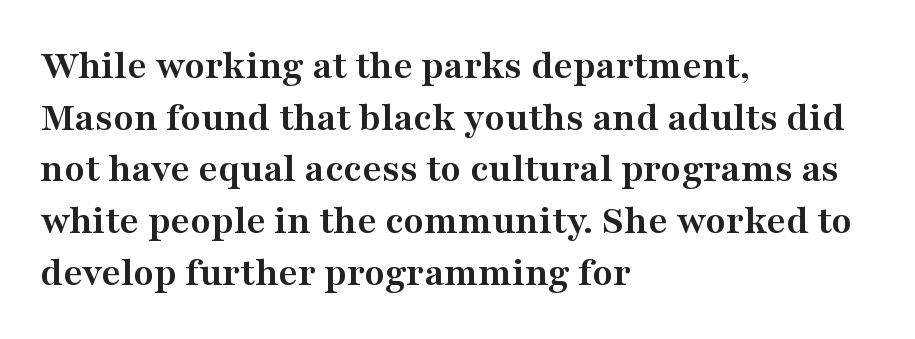
{"serif": "yes", "italic": "no", "bold": "yes", "weight": "semibold", "width": "wide", "stroke_contrast": "medium", "x_height": "medium", "monospaced": "no", "underline": "no", "align": "left", "line_spacing_ratio": 1.23, "letter_spacing": "normal", "letter_spacing_em": 0.0, "glyph_px": 42}
